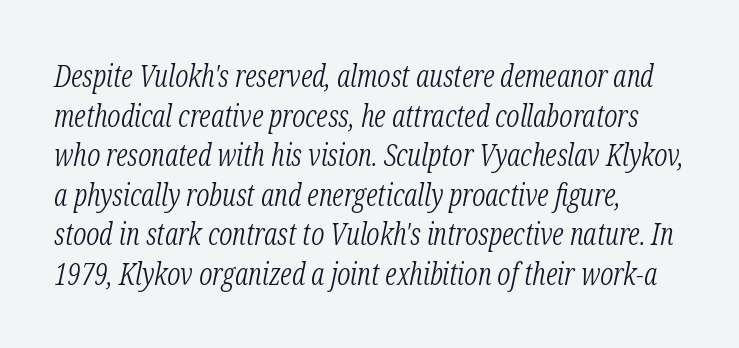
Q: Is the text bold? A: No.
Q: Is the text italic (slanted)? A: Yes, it leans right by about 12 degrees.
Q: Is the typeface a serif or a sans-serif typeface? A: Serif.
Q: Is the text underlined? A: No.
Q: How is the paragraph aligned? A: Left-aligned.
Q: Is the spacing between letters normal or unusually wide? A: Normal.
Q: Is the spacing between lines tight, normal or loose? A: Normal.
Q: Width (condensed, normal, or wide)? A: Condensed.
Q: Stroke contrast? A: Low.
Q: x-height? A: Medium.
Q: Monospaced? A: No.
